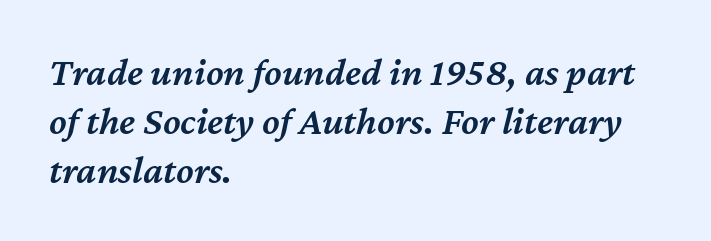
Spacing verdict: proportional, widths tailored to each character. The glyphs have the mass of a demibold cut, below bold. Reading down the block, your eye returns to a fixed left position each line. Letter spacing: default. Check under the words: just untouched page. Every character sits at an angle, as italics do.
